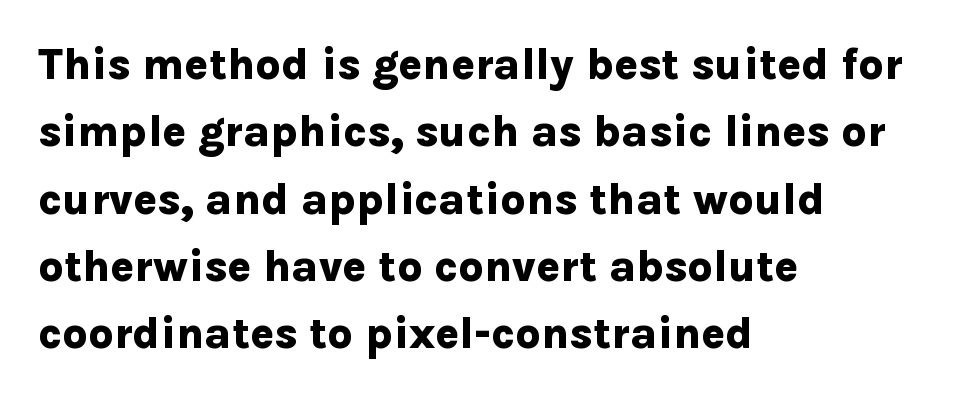
{"serif": "no", "italic": "no", "bold": "yes", "weight": "bold", "width": "normal", "stroke_contrast": "low", "x_height": "medium", "monospaced": "no", "underline": "no", "align": "left", "line_spacing": "normal", "line_spacing_ratio": 1.53, "letter_spacing": "normal", "letter_spacing_em": 0.0, "glyph_px": 44}
